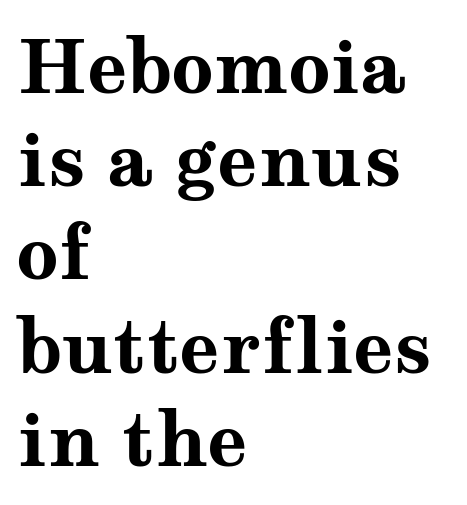
Varying glyph widths throughout — classic text-font behaviour. A typesetter would call this leading conventional body-copy spacing. Underlining? Definitely not there. Stroke thickness is high; the sample reads as a true bold.
